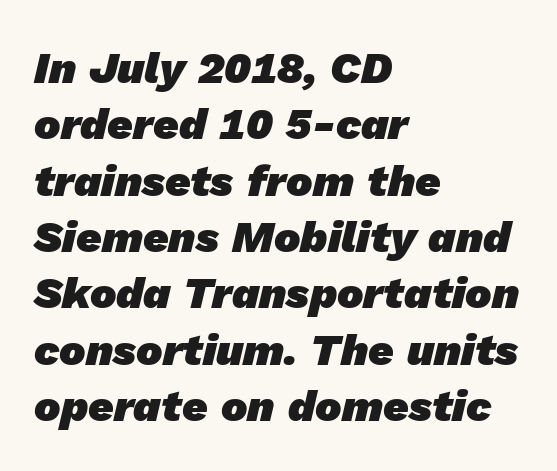
Q: Is the text bold? A: Yes.
Q: Is the typeface a serif or a sans-serif typeface? A: Sans-serif.
Q: Is the text underlined? A: No.
Q: How is the paragraph aligned? A: Left-aligned.
Q: Is the spacing between letters normal or unusually wide? A: Normal.
Q: Is the spacing between lines tight, normal or loose? A: Normal.
Q: Width (condensed, normal, or wide)? A: Normal.
Q: Stroke contrast? A: Low.
Q: x-height? A: Medium.
Q: Monospaced? A: No.
